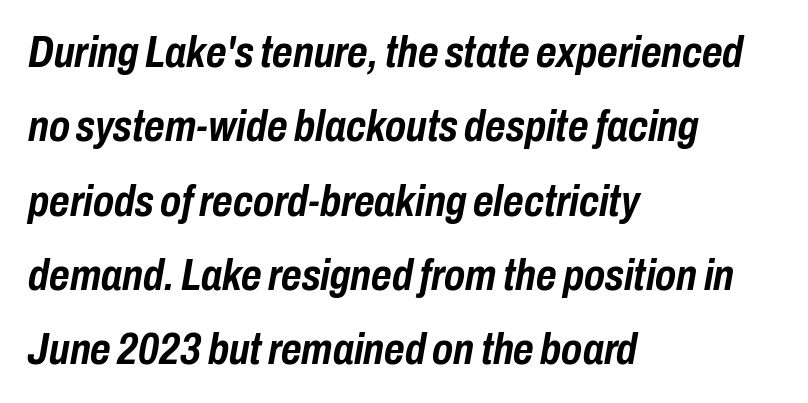
Characters follow at the spacing the type designer built in. Characters are canted at an angle relative to the baseline's perpendicular. Rows of type keep a routine distance in the vertical direction. The characters look thick and weighty, a clear bold.
